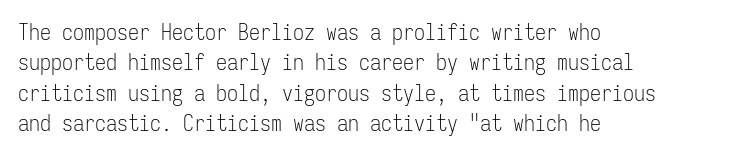
Q: Is the text bold? A: No.
Q: Is the text italic (slanted)? A: No, it is upright.
Q: Is the text underlined? A: No.
Q: How is the paragraph aligned? A: Left-aligned.
Q: Is the spacing between letters normal or unusually wide? A: Normal.
Q: Is the spacing between lines tight, normal or loose? A: Normal.
